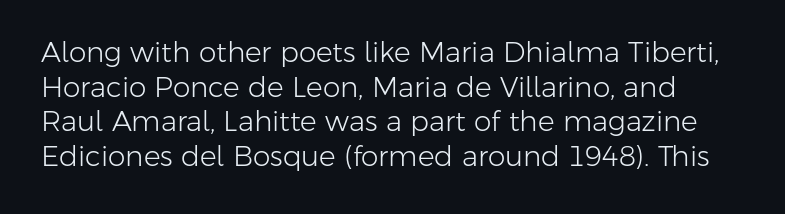
Observe the ordinary spacing: letters are neighbours, not strangers. These lines are composed in type without serifs. The space beneath each line is pristine and unruled. The typesetting does not lean heavy: it is not bold.
